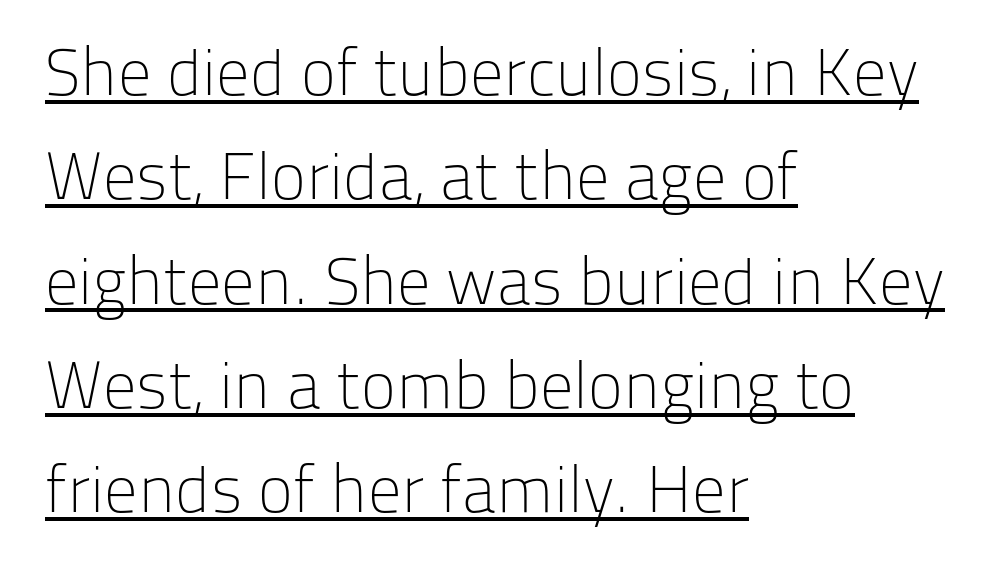
The image shows 66 px light sans-serif type, upright; set left-aligned, normal line spacing (1.58x), normal letter spacing, underlined; low stroke contrast and a medium x-height.
